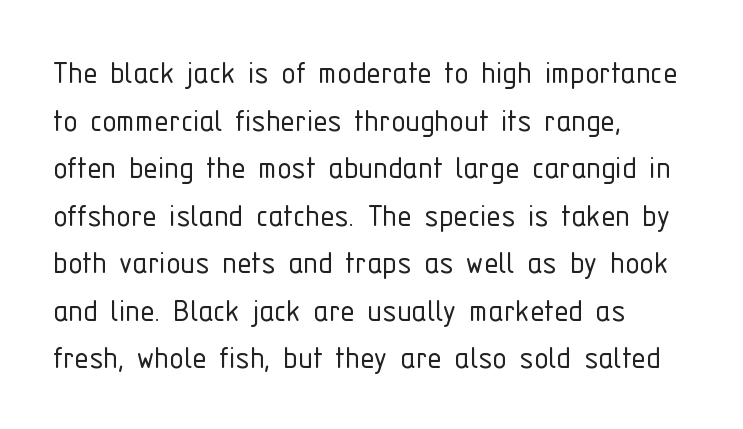
Unlike italic type, these characters show no tilt at all. The text was rendered using a sans face with plain stroke endings. Varying glyph widths throughout — classic text-font behaviour. Leading: standard. The rag falls on the right side of this text block.
